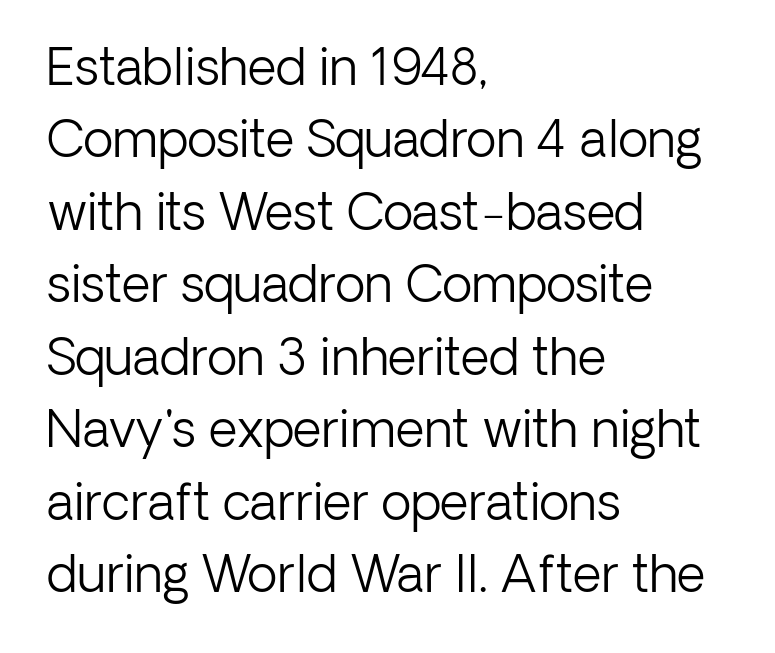
A roman cut, with each character standing at attention. You can tell from the bare stems that sans-serif type was used. Every row of glyphs begins at an identical x-position on the left. This sample keeps an unexceptional amount of space between lines.
